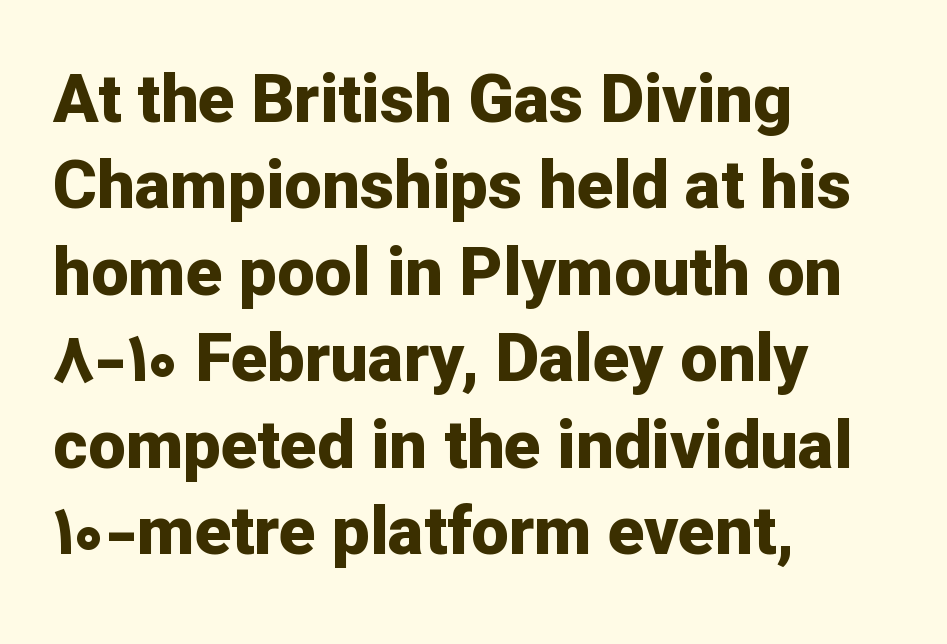
The image shows 67 px bold sans-serif type, upright; set left-aligned, normal line spacing (1.29x), normal letter spacing, not underlined; low stroke contrast and a medium x-height.
